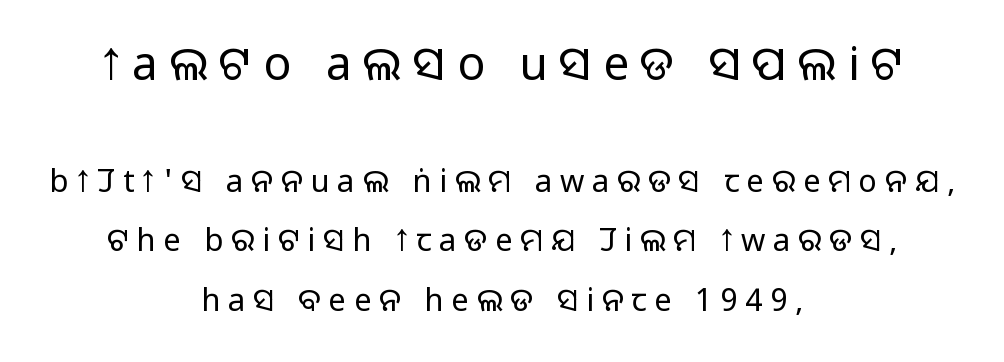
Between these two stacked blocks, the higher one wins on size. The text block is weighted toward neither margin, spreading evenly from the middle. Style check: upright. The letters carry no serifs — their stems end cleanly without finishing strokes.
